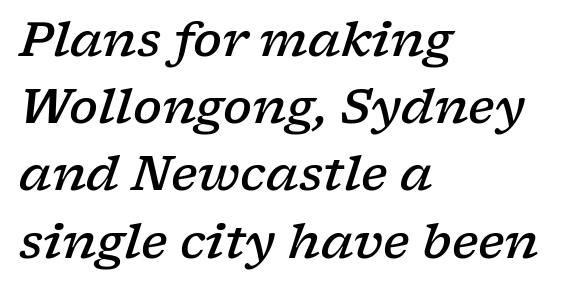
The image shows 48 px semibold, wide serif type, italic (leaning right); set left-aligned, normal line spacing (1.4x), normal letter spacing, not underlined; low stroke contrast and a medium x-height.
